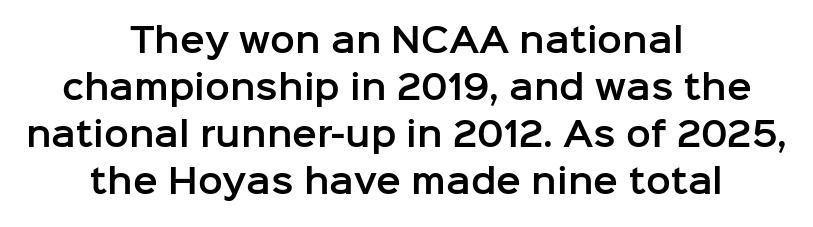
The image shows 33 px sans-serif type, upright; set centered, normal line spacing (1.42x), normal letter spacing, not underlined; low stroke contrast and a medium x-height.
